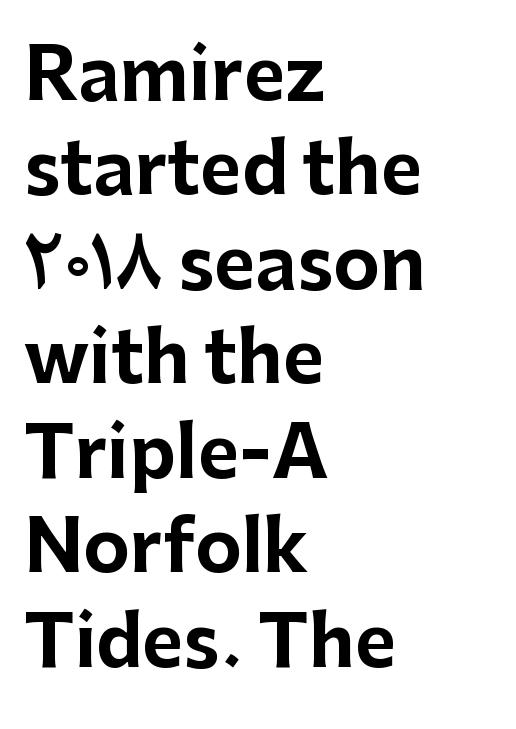
Q: Is the text bold? A: Yes.
Q: Is the text italic (slanted)? A: No, it is upright.
Q: Is the typeface a serif or a sans-serif typeface? A: Sans-serif.
Q: Is the text underlined? A: No.
Q: How is the paragraph aligned? A: Left-aligned.
Q: Is the spacing between letters normal or unusually wide? A: Normal.
Q: Is the spacing between lines tight, normal or loose? A: Normal.
Q: Width (condensed, normal, or wide)? A: Normal.
Q: Stroke contrast? A: Low.
Q: x-height? A: Medium.
Q: Monospaced? A: No.
